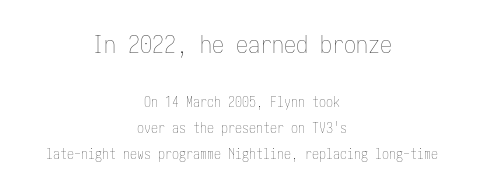
{"italic": "no", "bold": "no", "underline": "no", "align": "center", "line_spacing_ratio": 1.86, "letter_spacing": "normal", "letter_spacing_em": 0.0, "larger_block": "first", "size_ratio": 1.71, "glyph_px": 24}
